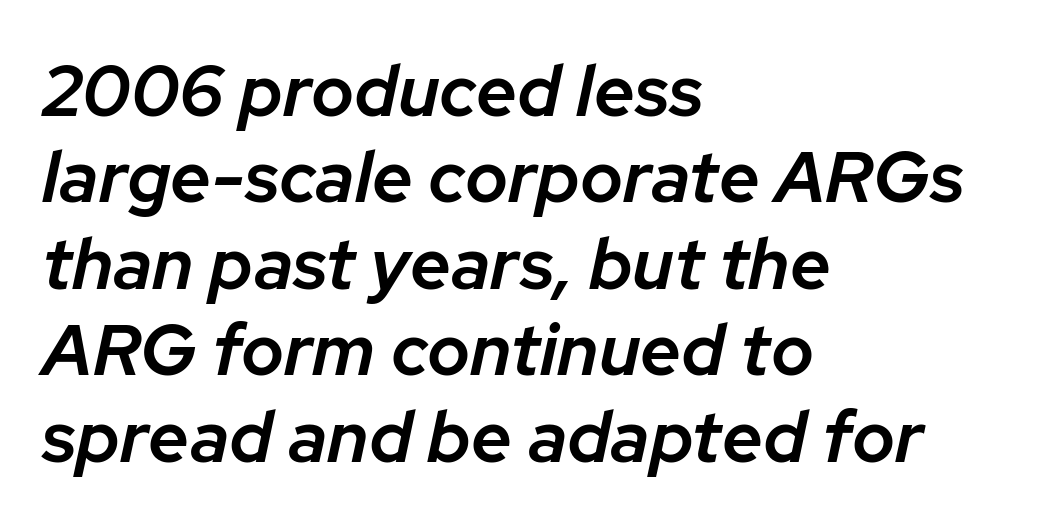
Q: Is the text bold? A: Semi-bold.
Q: Is the text italic (slanted)? A: Yes, it leans right by about 12 degrees.
Q: Is the text underlined? A: No.
Q: How is the paragraph aligned? A: Left-aligned.
Q: Is the spacing between letters normal or unusually wide? A: Normal.
Q: Width (condensed, normal, or wide)? A: Normal.
Q: Stroke contrast? A: Low.
Q: x-height? A: Medium.
Q: Monospaced? A: No.
